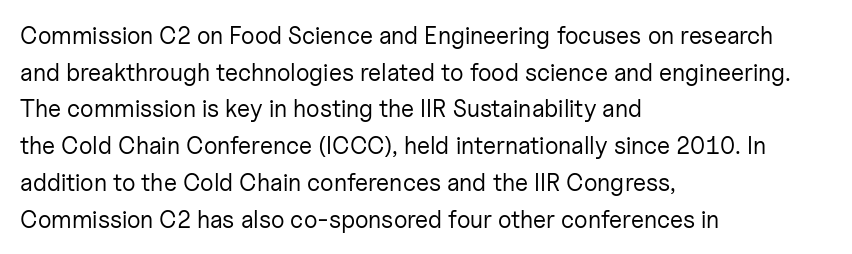
Standard letterfit; no display-style spreading of the glyphs. No chunkiness to these letters — they're not bold. This is roman type, the default non-slanted kind. Does the copy run flush right? No — it runs flush left.
